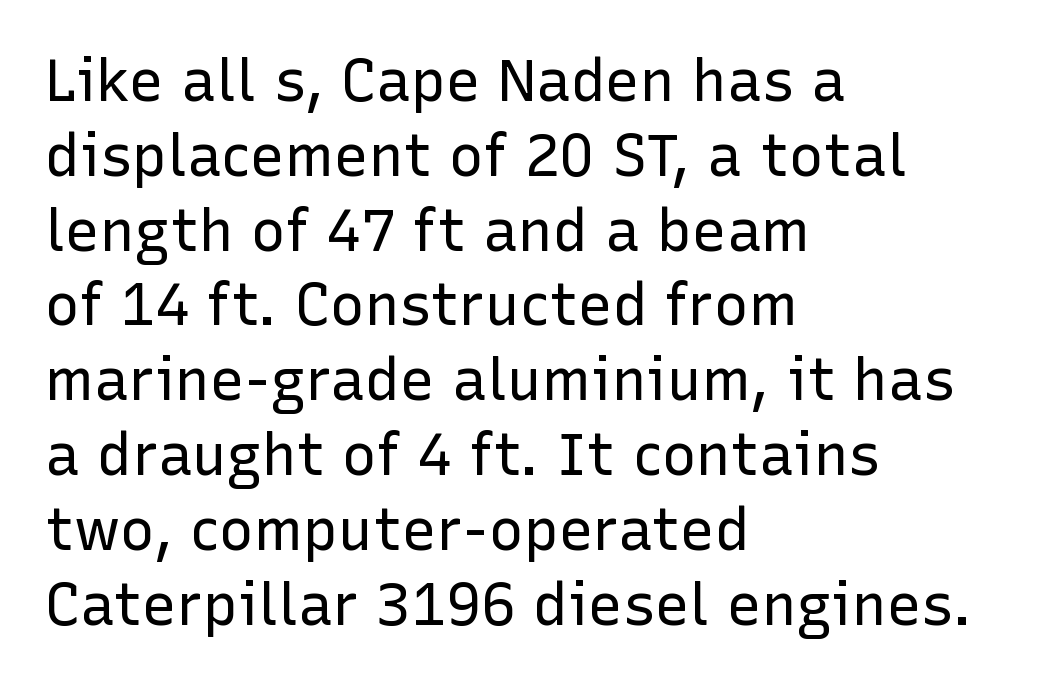
Q: Is the text bold? A: No.
Q: Is the text italic (slanted)? A: No, it is upright.
Q: Is the typeface a serif or a sans-serif typeface? A: Sans-serif.
Q: Is the text underlined? A: No.
Q: How is the paragraph aligned? A: Left-aligned.
Q: Is the spacing between letters normal or unusually wide? A: Normal.
Q: Is the spacing between lines tight, normal or loose? A: Normal.
Q: Width (condensed, normal, or wide)? A: Normal.
Q: Stroke contrast? A: Low.
Q: x-height? A: Medium.
Q: Monospaced? A: No.
